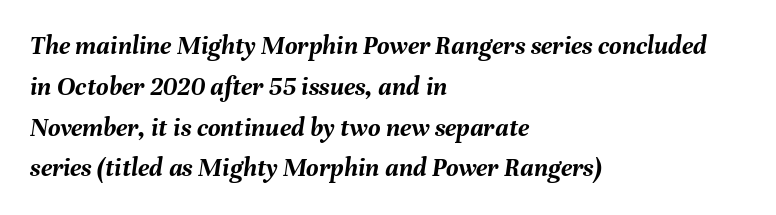
The image shows 27 px bold type, italic (leaning right); set left-aligned, normal line spacing (1.51x), normal letter spacing, not underlined.
